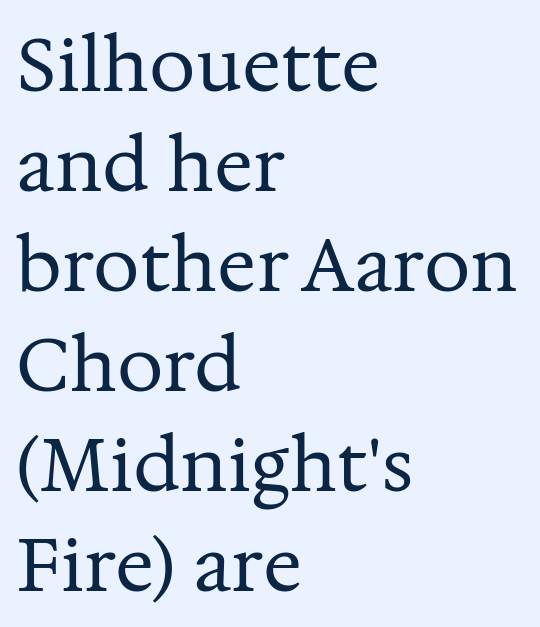
{"serif": "yes", "italic": "no", "bold": "no", "weight": "regular", "width": "normal", "stroke_contrast": "medium", "x_height": "medium", "monospaced": "no", "underline": "no", "align": "left", "line_spacing": "normal", "line_spacing_ratio": 1.37, "letter_spacing": "normal", "letter_spacing_em": 0.0, "glyph_px": 73}
